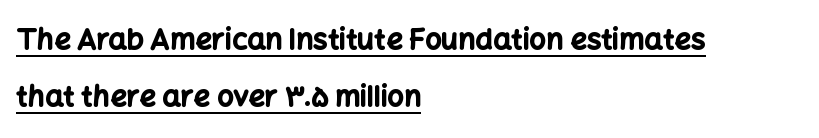
The face used here is a sans, in the tradition of grotesques and geometrics. Descenders here cross a horizontal rule under the line. Typographic density is high because the face is bold. Is there much room between lines? Yes — plenty of vertical air separates them. Do the letters lean? They stand straight.
